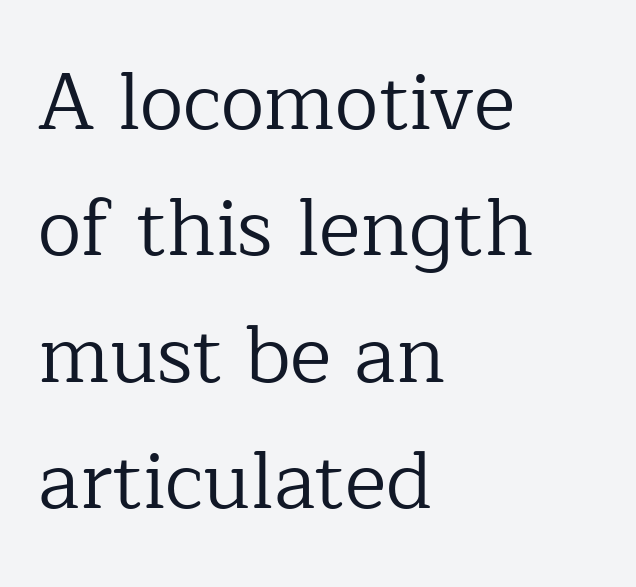
{"serif": "yes", "italic": "no", "bold": "no", "weight": "regular", "width": "normal", "stroke_contrast": "low", "x_height": "medium", "monospaced": "no", "underline": "no", "align": "left", "line_spacing": "normal", "line_spacing_ratio": 1.6, "letter_spacing": "normal", "letter_spacing_em": 0.0, "glyph_px": 79}
